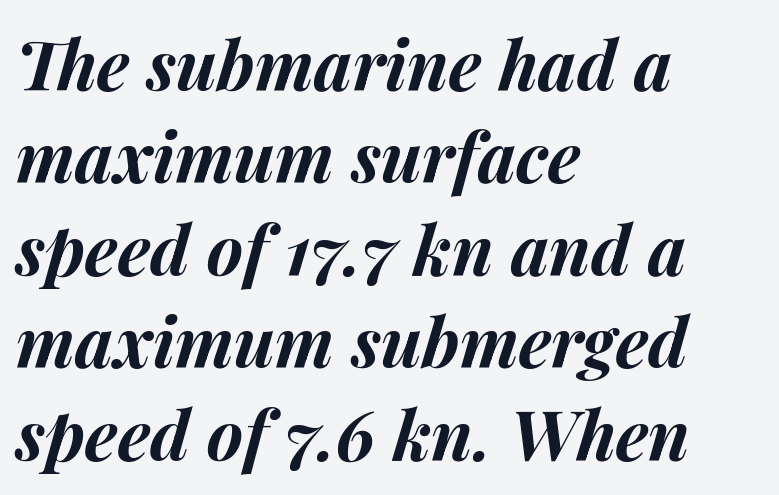
Q: Is the text bold? A: Yes.
Q: Is the text italic (slanted)? A: Yes, it leans right by about 14 degrees.
Q: Is the text underlined? A: No.
Q: How is the paragraph aligned? A: Left-aligned.
Q: Is the spacing between letters normal or unusually wide? A: Normal.
Q: Is the spacing between lines tight, normal or loose? A: Normal.
Q: Width (condensed, normal, or wide)? A: Normal.
Q: Stroke contrast? A: Medium.
Q: x-height? A: Medium.
Q: Monospaced? A: No.
